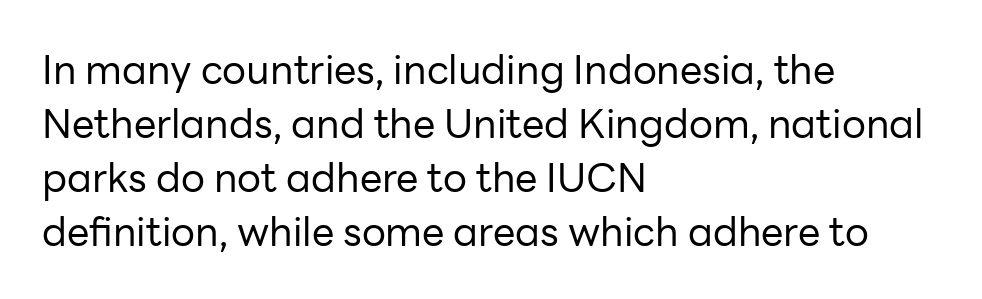
Each word holds together tightly as a unit, with standard inter-letter gaps. The rendering uses natural spacing where letterforms have individual widths. No chunkiness to these letters — they're not bold. This sample is left-justified, so line endings fall wherever the words run out.
